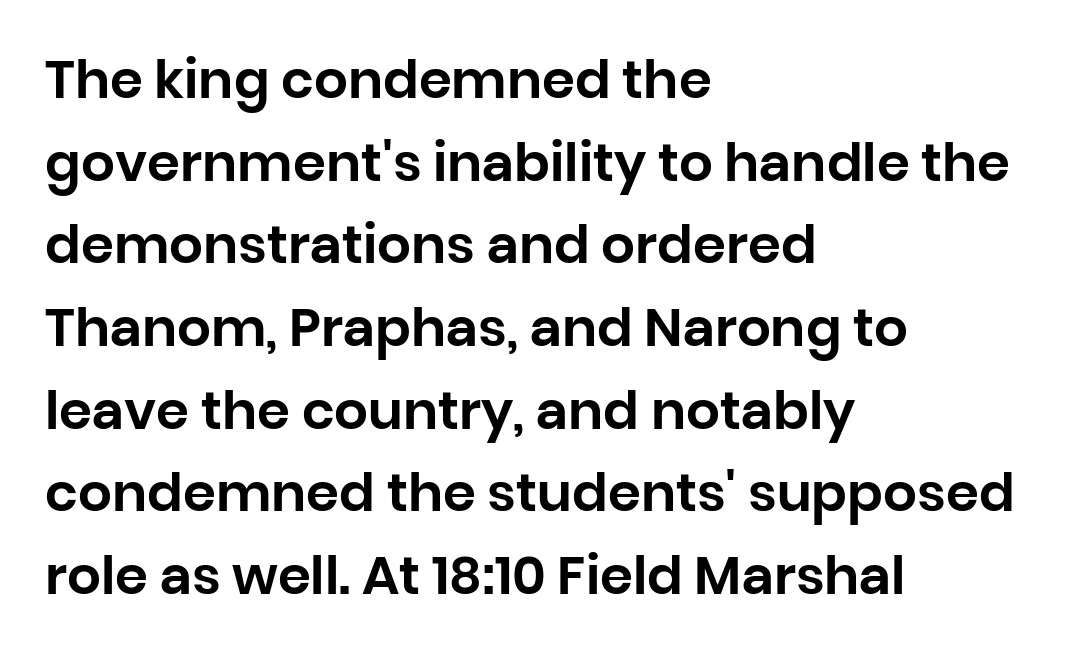
Honestly, there is no underline to notice here at all. The designer went with a sans here, leaving each stem footless. The letters advance in unequal steps, a hallmark of proportional type. A typesetter would call this leading conventional body-copy spacing. It's the straight-up-and-down kind of type. Does extra space separate the letters? No, they use regular spacing.
